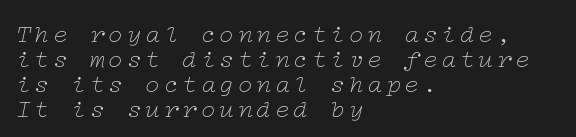
The image shows 25 px text type, italic (leaning right); set left-aligned, tight line spacing (1.0x), not underlined.
